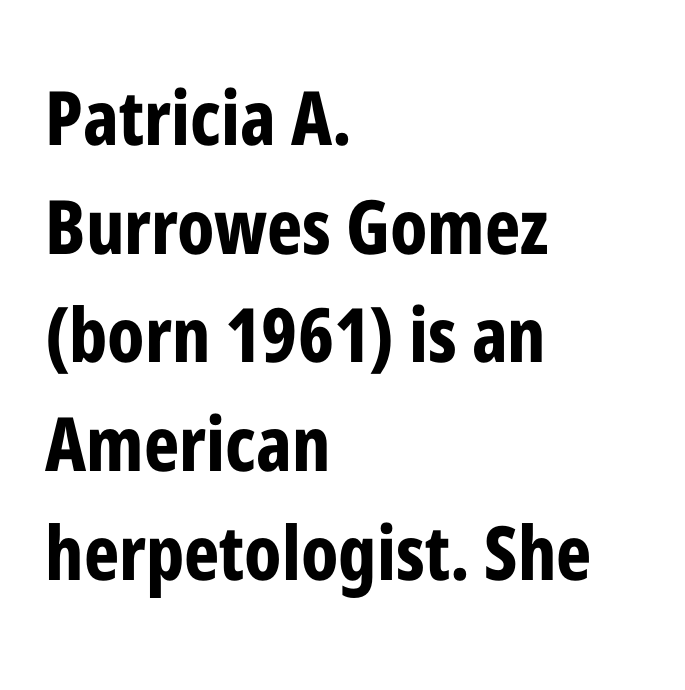
Q: Is the text bold? A: Yes.
Q: Is the text italic (slanted)? A: No, it is upright.
Q: Is the typeface a serif or a sans-serif typeface? A: Sans-serif.
Q: Is the text underlined? A: No.
Q: How is the paragraph aligned? A: Left-aligned.
Q: Is the spacing between letters normal or unusually wide? A: Normal.
Q: Is the spacing between lines tight, normal or loose? A: Normal.
Q: Width (condensed, normal, or wide)? A: Condensed.
Q: Stroke contrast? A: Low.
Q: x-height? A: Medium.
Q: Monospaced? A: No.
